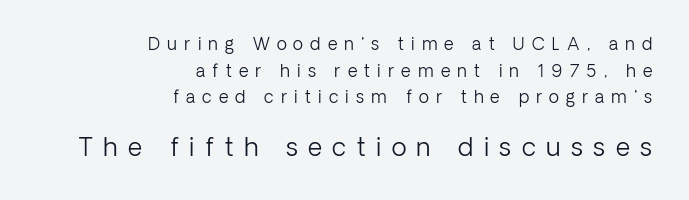
Vertical spacing — default. These lines stack with their right ends in a neat column. Size hierarchy here favors the trailing block over the leading one. Stroke thickness stays within the range of a standard reading face or lighter. The letterforms stand isolated, each surrounded by extra space. Any mark beneath the type? The region is blank.
